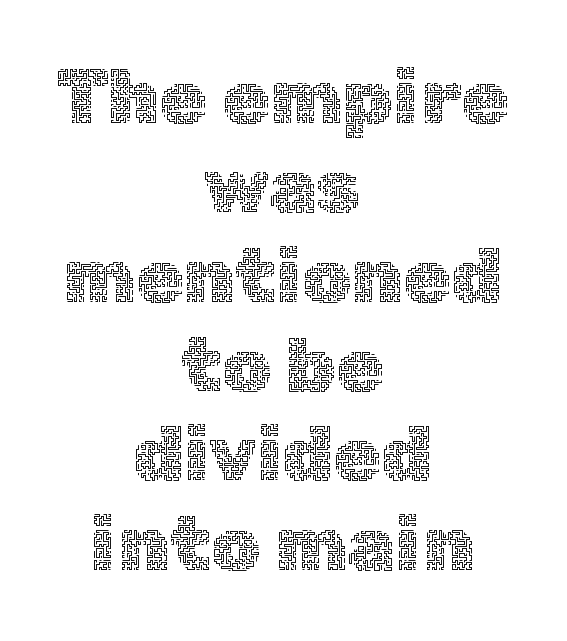
Q: Is the text bold? A: No.
Q: Is the text italic (slanted)? A: No, it is upright.
Q: Is the text underlined? A: No.
Q: How is the paragraph aligned? A: Centered.
Q: Is the spacing between letters normal or unusually wide? A: Normal.
Q: Width (condensed, normal, or wide)? A: Normal.
Q: x-height? A: Medium.
Q: Monospaced? A: No.
